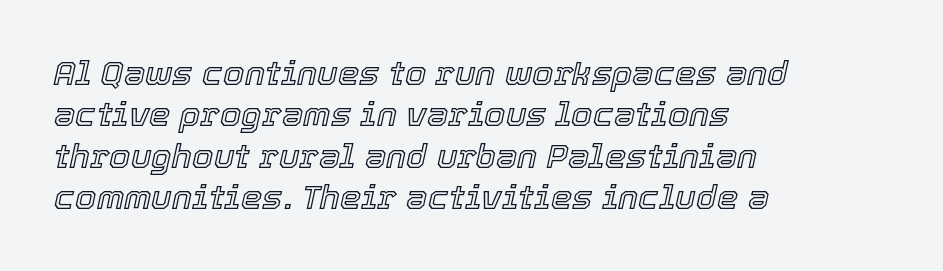
The image shows 34 px text type, italic (leaning right); set left-aligned, line spacing 1.22x, normal letter spacing, not underlined; a medium x-height.
